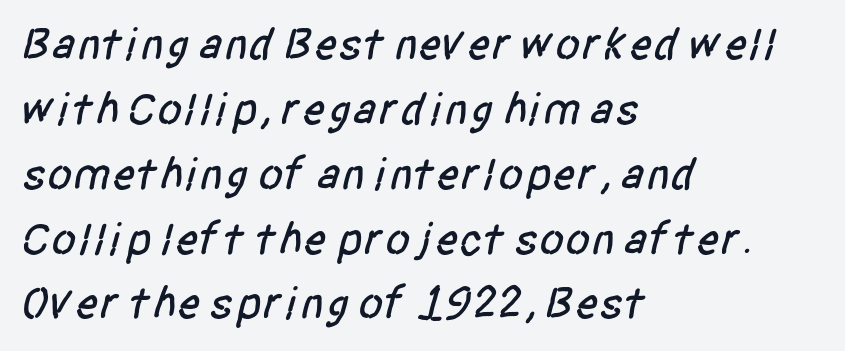
{"serif": "no", "width": "condensed", "stroke_contrast": "low", "x_height": "large", "monospaced": "no", "underline": "no", "align": "left", "line_spacing": "normal", "line_spacing_ratio": 1.41, "letter_spacing": "normal", "letter_spacing_em": 0.0, "glyph_px": 46}
